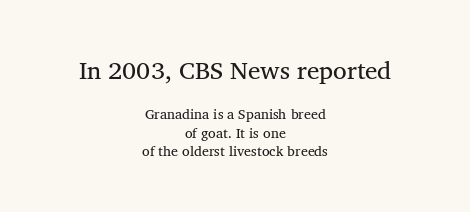
The image shows 25 px text type; set centered, normal line spacing (1.3x), normal letter spacing, not underlined; the first (top) block is 1.79x larger.
